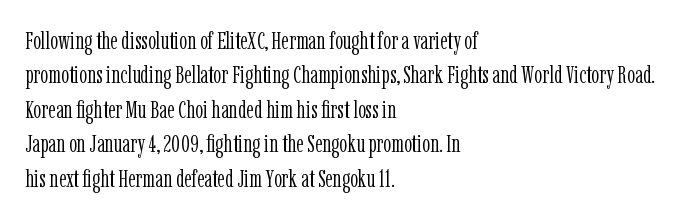
Spacing between characters is what you'd get straight out of the box. The passage shown is not underscored anywhere. The lines in this sample share a left origin and differ only in where they stop. The lines sit at an ordinary, default distance from one another. Is the type heavy? It reads as light-to-regular instead.
